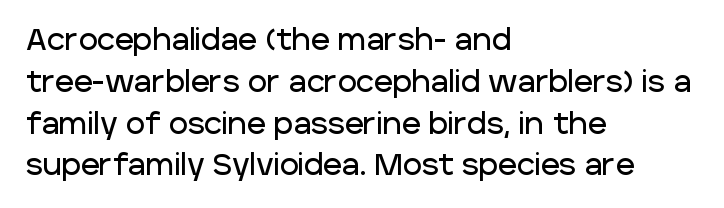
{"serif": "no", "italic": "no", "width": "normal", "stroke_contrast": "low", "x_height": "large", "monospaced": "no", "underline": "no", "align": "left", "line_spacing": "normal", "line_spacing_ratio": 1.44, "letter_spacing": "normal", "letter_spacing_em": 0.0, "glyph_px": 29}
